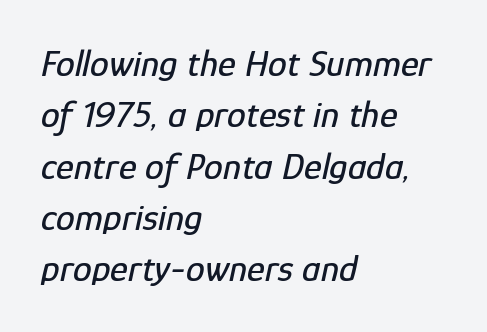
Q: Is the text italic (slanted)? A: Yes, it leans right by about 12 degrees.
Q: Is the text underlined? A: No.
Q: How is the paragraph aligned? A: Left-aligned.
Q: Is the spacing between letters normal or unusually wide? A: Normal.
Q: Is the spacing between lines tight, normal or loose? A: Normal.
Q: Width (condensed, normal, or wide)? A: Condensed.
Q: Stroke contrast? A: Low.
Q: x-height? A: Medium.
Q: Monospaced? A: No.
